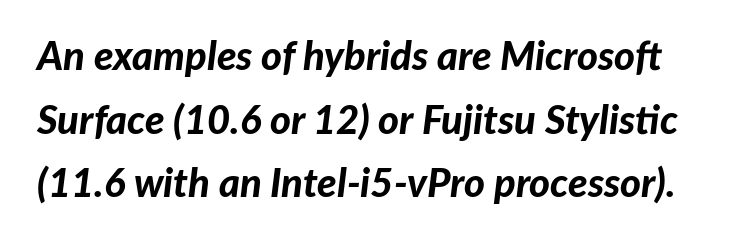
Inter-character spacing is left at the font's built-in metrics. The area under the type is left untouched. Slant detected: the letters are inclined. Summary of weight: heavy, a full bold. Summary of vertical rhythm: regular, with standard interline spacing. Do the characters align in a grid? No, the font is proportional.
